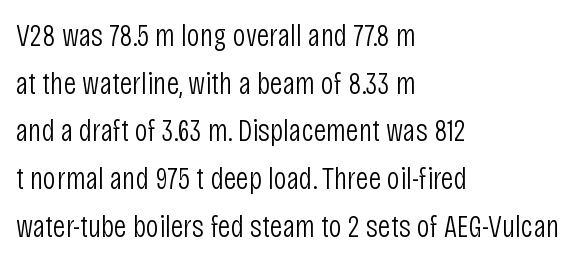
The image shows 32 px light, condensed sans-serif type, upright; set left-aligned, normal line spacing (1.49x), normal letter spacing, not underlined; low stroke contrast and a large x-height.
